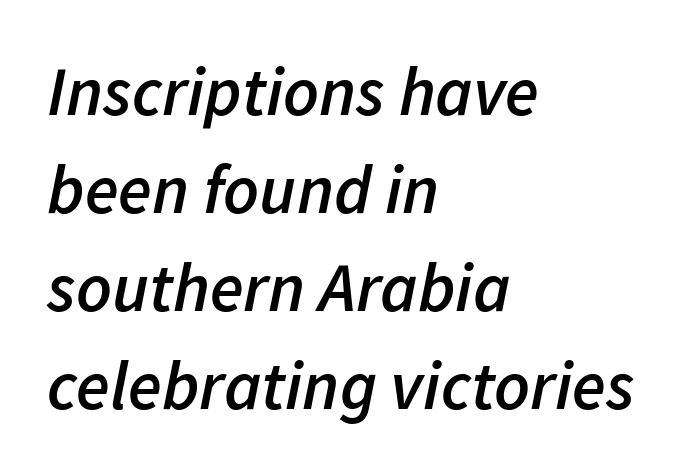
The tracking reads as untouched default to a designer's eye. Each glyph is drawn with semibold strokes, heavier than normal yet not fully bold. Here the designer chose a conventional face with non-uniform glyph widths. The paragraph has a hard left edge and a soft right edge. A bare baseline throughout the passage. Every character sits at an angle, as italics do.
